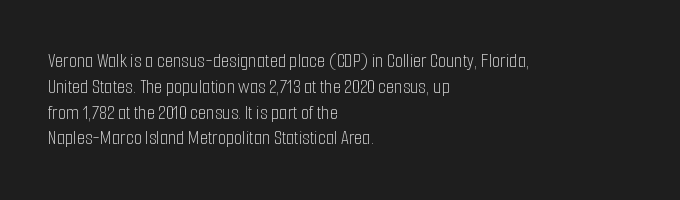
The image shows 21 px text type, upright; set left-aligned, line spacing 1.23x, normal letter spacing, not underlined.
